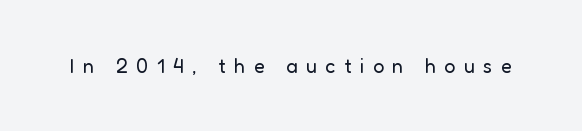
Q: Is the text bold? A: No.
Q: Is the text italic (slanted)? A: No, it is upright.
Q: Is the text underlined? A: No.
Q: Is the spacing between letters normal or unusually wide? A: Unusually wide.
